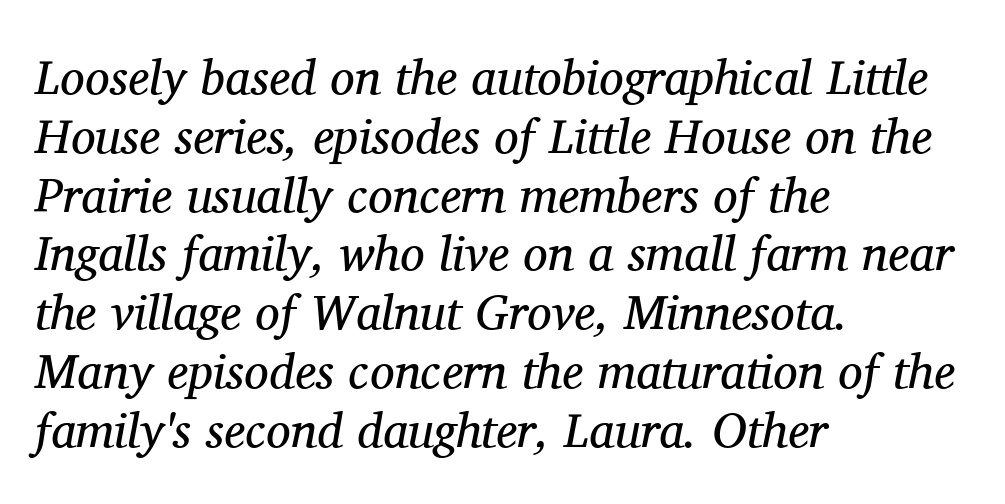
{"serif": "yes", "italic": "yes", "lean": "right", "slant_degrees": 11, "bold": "no", "weight": "regular", "width": "normal", "stroke_contrast": "medium", "x_height": "medium", "monospaced": "no", "underline": "no", "align": "left", "line_spacing_ratio": 1.2, "letter_spacing": "normal", "letter_spacing_em": 0.0, "glyph_px": 49}
